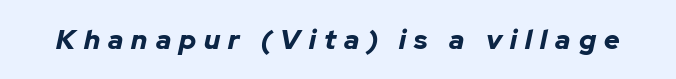
The image shows 27 px bold type, italic (leaning right); set unusually wide letter spacing (+0.3 em), not underlined.
